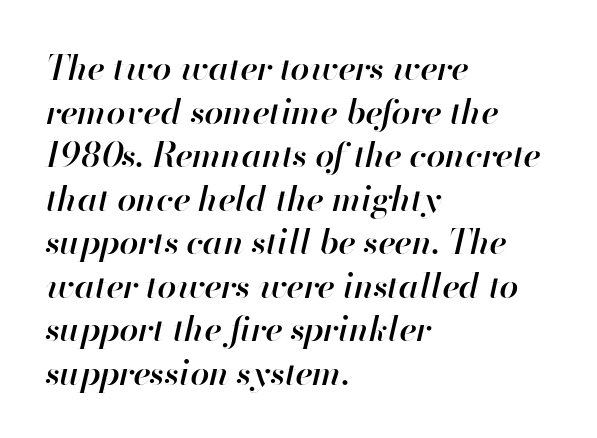
The image shows 34 px semibold type, italic (leaning right); set left-aligned, normal line spacing (1.28x), normal letter spacing, not underlined; high stroke contrast and a small x-height.
